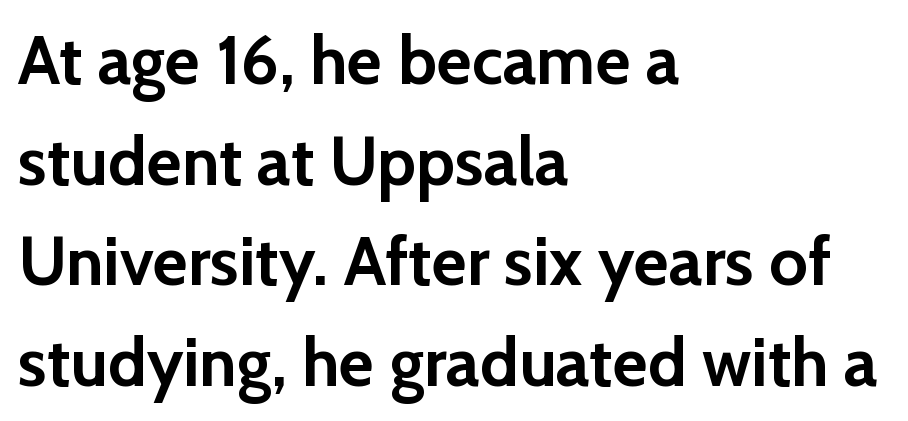
{"serif": "no", "italic": "no", "bold": "yes", "weight": "semibold", "width": "normal", "stroke_contrast": "low", "x_height": "medium", "monospaced": "no", "underline": "no", "align": "left", "line_spacing": "normal", "line_spacing_ratio": 1.48, "letter_spacing": "normal", "letter_spacing_em": 0.0, "glyph_px": 68}
